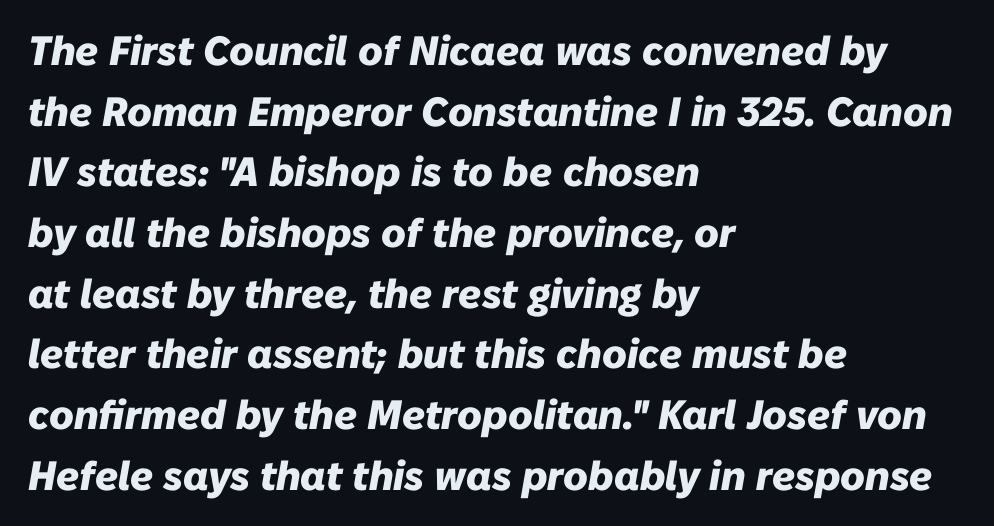
Each glyph is drawn with heavy, bold strokes. The ragged edge is on the right, which tells us the setting is flush left. Baseline-to-baseline distance is the conventional proportion of letter height. Type without underlining. Here the designer chose a conventional face with non-uniform glyph widths.
